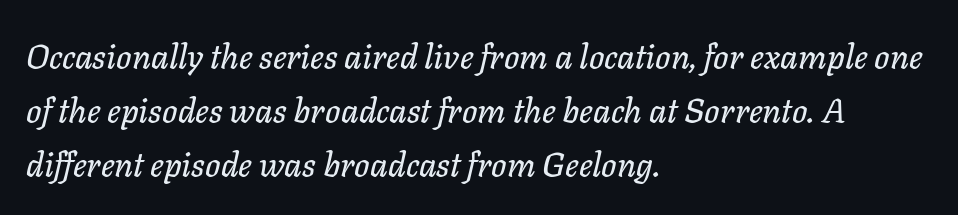
Horizontal alignment here is leftward, the default for most running prose. Each word holds together tightly as a unit, with standard inter-letter gaps. The lines sit at an ordinary, default distance from one another. The gap between lines stays unmarked. The rendering uses natural spacing where letterforms have individual widths. A typesetter would mark this as italic.
